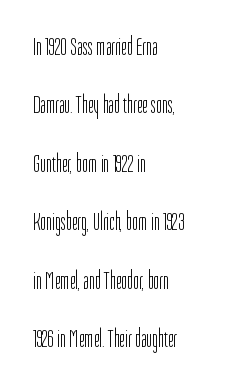
The image shows 25 px text type, upright; set left-aligned, loose line spacing (2.34x), normal letter spacing, not underlined.
